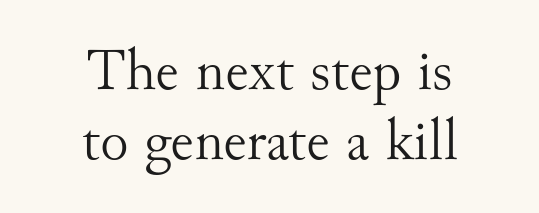
Q: Is the text bold? A: No.
Q: Is the text italic (slanted)? A: No, it is upright.
Q: Is the typeface a serif or a sans-serif typeface? A: Serif.
Q: Is the text underlined? A: No.
Q: How is the paragraph aligned? A: Centered.
Q: Is the spacing between letters normal or unusually wide? A: Normal.
Q: Width (condensed, normal, or wide)? A: Normal.
Q: Stroke contrast? A: Medium.
Q: x-height? A: Small.
Q: Monospaced? A: No.
